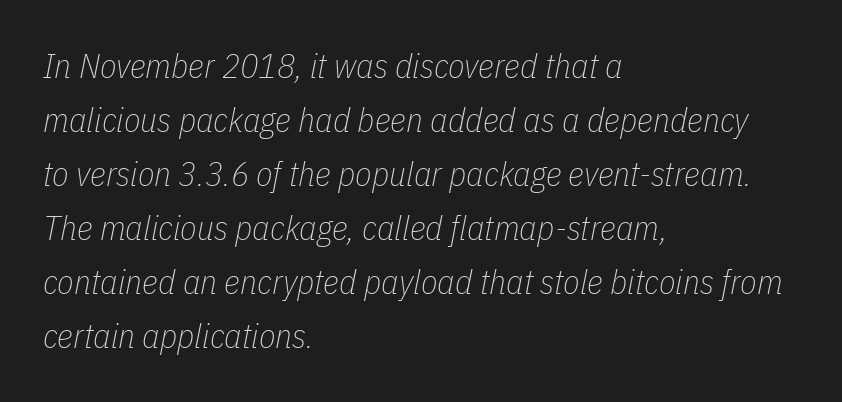
Q: Is the text bold? A: No.
Q: Is the text italic (slanted)? A: Yes, it leans right by about 11 degrees.
Q: Is the text underlined? A: No.
Q: How is the paragraph aligned? A: Left-aligned.
Q: Is the spacing between letters normal or unusually wide? A: Normal.
Q: Is the spacing between lines tight, normal or loose? A: Normal.
Q: Width (condensed, normal, or wide)? A: Condensed.
Q: Stroke contrast? A: Low.
Q: x-height? A: Medium.
Q: Monospaced? A: No.
